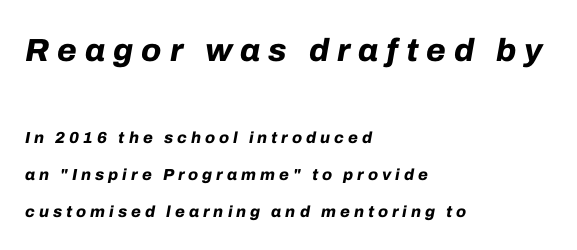
In terms of leading, this rendering errs on the spacious side. If you drew a ruler down the left edge, every line would touch it. The passage shown is emphatically bold. These lines are rendered in a variable-pitch font.
